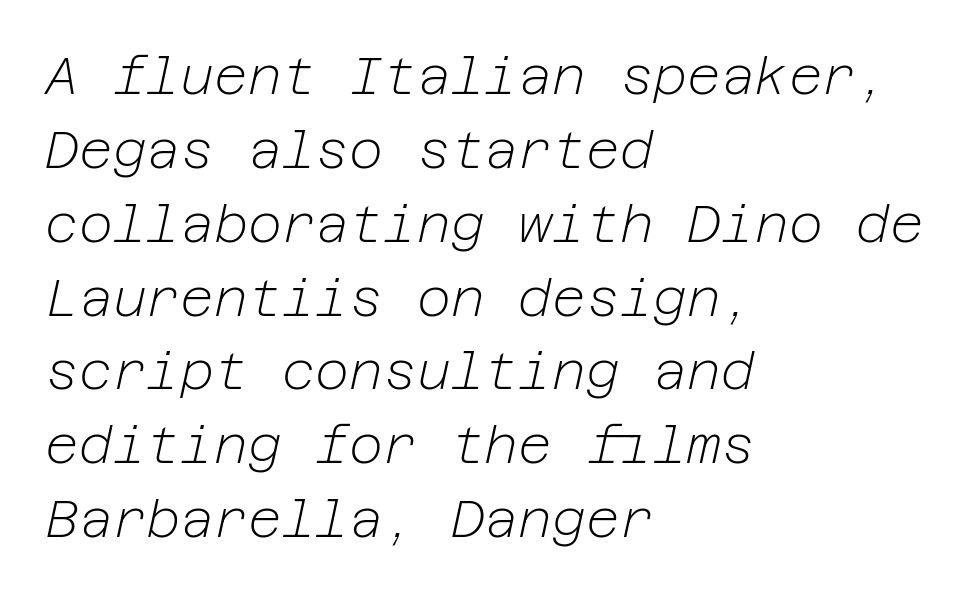
Q: Is the text bold? A: No.
Q: Is the text italic (slanted)? A: Yes, it leans right by about 12 degrees.
Q: Is the text underlined? A: No.
Q: How is the paragraph aligned? A: Left-aligned.
Q: Is the spacing between letters normal or unusually wide? A: Normal.
Q: Is the spacing between lines tight, normal or loose? A: Normal.
Q: Width (condensed, normal, or wide)? A: Normal.
Q: Stroke contrast? A: Low.
Q: x-height? A: Medium.
